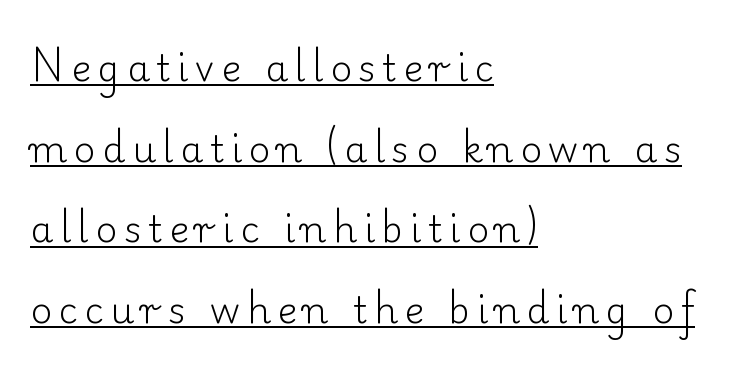
The image shows 37 px light type, upright; set left-aligned, loose line spacing (2.18x), underlined; low stroke contrast and a small x-height.
